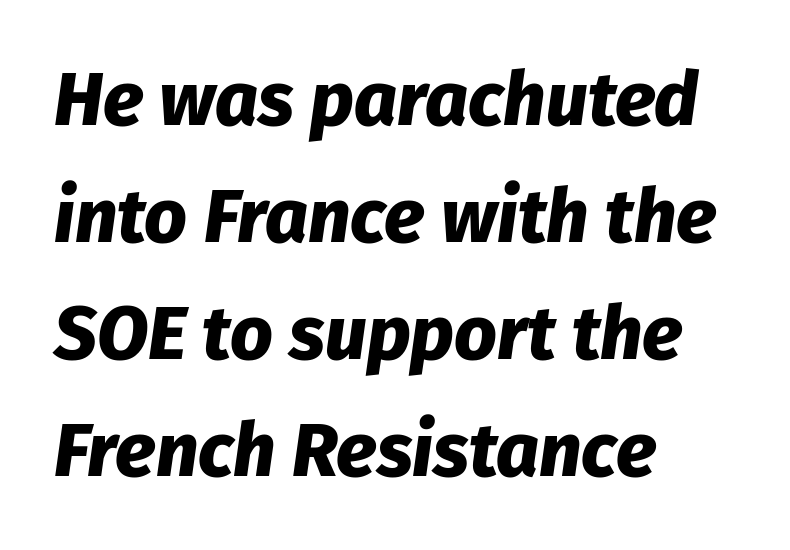
Q: Is the text bold? A: Yes.
Q: Is the text italic (slanted)? A: Yes, it leans right by about 8 degrees.
Q: Is the text underlined? A: No.
Q: How is the paragraph aligned? A: Left-aligned.
Q: Is the spacing between letters normal or unusually wide? A: Normal.
Q: Is the spacing between lines tight, normal or loose? A: Normal.
Q: Width (condensed, normal, or wide)? A: Normal.
Q: Stroke contrast? A: Low.
Q: x-height? A: Medium.
Q: Monospaced? A: No.
